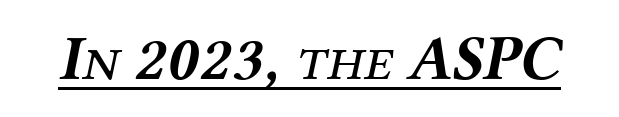
{"serif": "yes", "italic": "yes", "lean": "right", "slant_degrees": 12, "bold": "no", "weight": "regular", "width": "normal", "stroke_contrast": "medium", "x_height": "medium", "monospaced": "no", "underline": "yes", "letter_spacing": "normal", "letter_spacing_em": 0.0, "glyph_px": 63}
